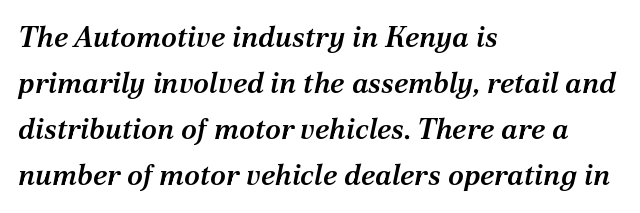
The image shows 29 px semibold serif type, italic (leaning right); set left-aligned, normal line spacing (1.59x), normal letter spacing, not underlined; medium stroke contrast and a medium x-height.
